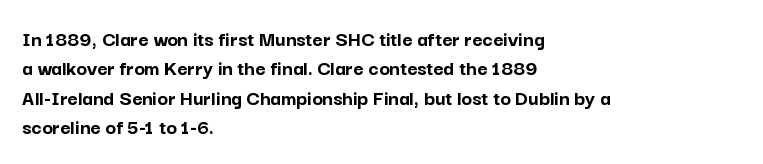
The image shows 22 px bold type, upright; set left-aligned, normal line spacing (1.34x), normal letter spacing, not underlined.
